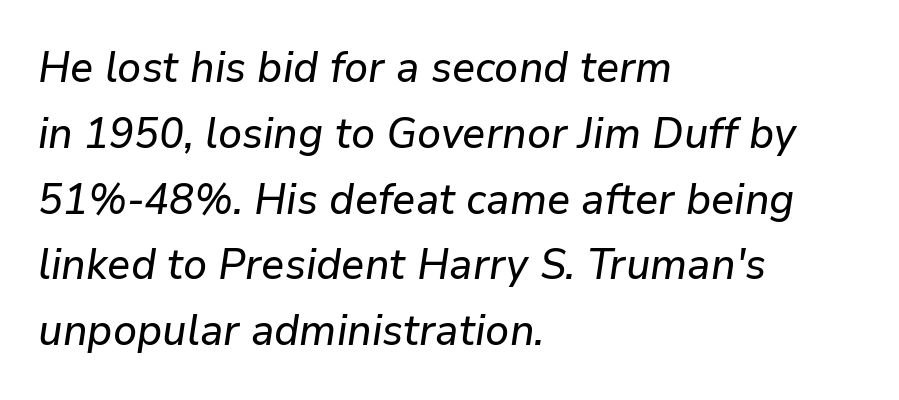
Q: Is the text italic (slanted)? A: Yes, it leans right by about 9 degrees.
Q: Is the text underlined? A: No.
Q: How is the paragraph aligned? A: Left-aligned.
Q: Is the spacing between letters normal or unusually wide? A: Normal.
Q: Is the spacing between lines tight, normal or loose? A: Normal.
Q: Width (condensed, normal, or wide)? A: Normal.
Q: Stroke contrast? A: Low.
Q: x-height? A: Medium.
Q: Monospaced? A: No.
